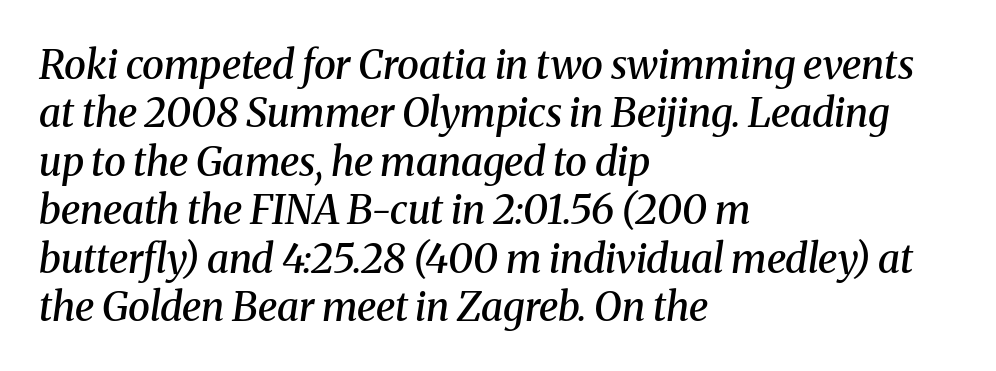
Q: Is the text bold? A: Semi-bold.
Q: Is the text italic (slanted)? A: Yes, it leans right by about 8 degrees.
Q: Is the typeface a serif or a sans-serif typeface? A: Serif.
Q: Is the text underlined? A: No.
Q: How is the paragraph aligned? A: Left-aligned.
Q: Is the spacing between letters normal or unusually wide? A: Normal.
Q: Width (condensed, normal, or wide)? A: Normal.
Q: Stroke contrast? A: Medium.
Q: x-height? A: Medium.
Q: Monospaced? A: No.
